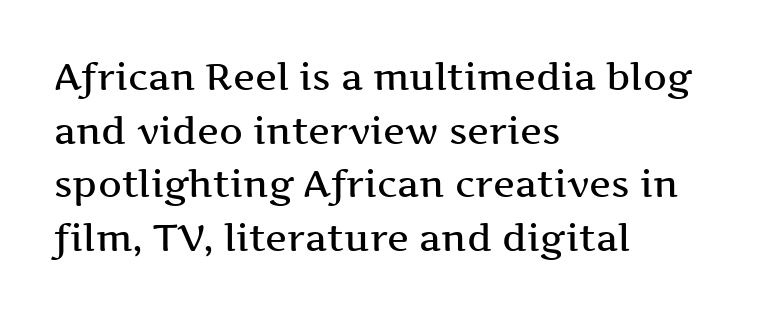
Q: Is the text italic (slanted)? A: No, it is upright.
Q: Is the typeface a serif or a sans-serif typeface? A: Serif.
Q: Is the text underlined? A: No.
Q: How is the paragraph aligned? A: Left-aligned.
Q: Is the spacing between letters normal or unusually wide? A: Normal.
Q: Is the spacing between lines tight, normal or loose? A: Normal.
Q: Width (condensed, normal, or wide)? A: Wide.
Q: Stroke contrast? A: Medium.
Q: x-height? A: Medium.
Q: Monospaced? A: No.
